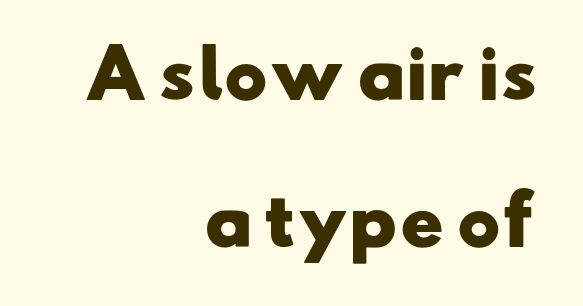
The image shows 66 px heavy, wide sans-serif type; set right-aligned, loose line spacing (2.22x), normal letter spacing, not underlined; low stroke contrast and a small x-height.
